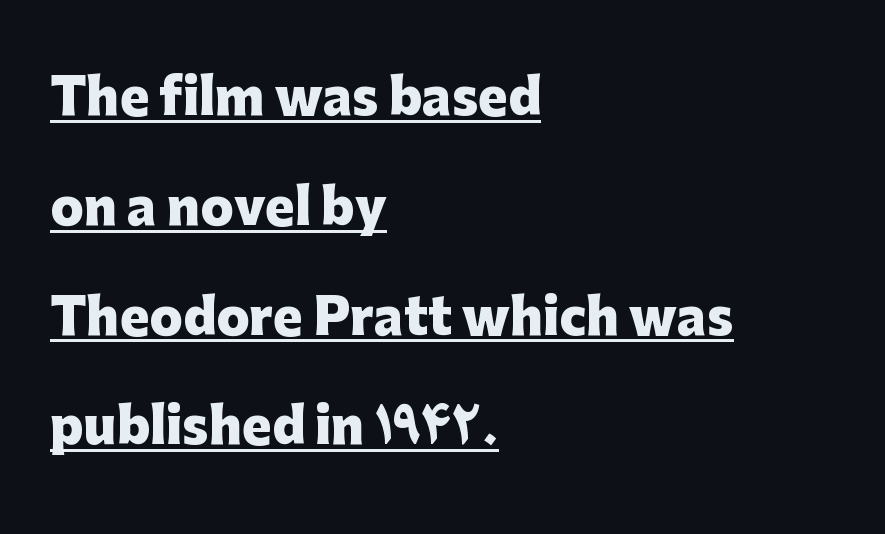
The image shows 49 px heavy sans-serif type, upright; set left-aligned, loose line spacing (2.24x), normal letter spacing, underlined; low stroke contrast and a medium x-height.
